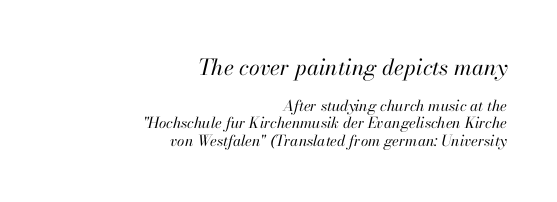
Q: Is the text bold? A: No.
Q: Is the text italic (slanted)? A: Yes, it leans right by about 13 degrees.
Q: Is the text underlined? A: No.
Q: How is the paragraph aligned? A: Right-aligned.
Q: Is the spacing between letters normal or unusually wide? A: Normal.
Q: Which block of text is set in a larger size, the first (top) or the second (bottom)? A: The first (top) one.
